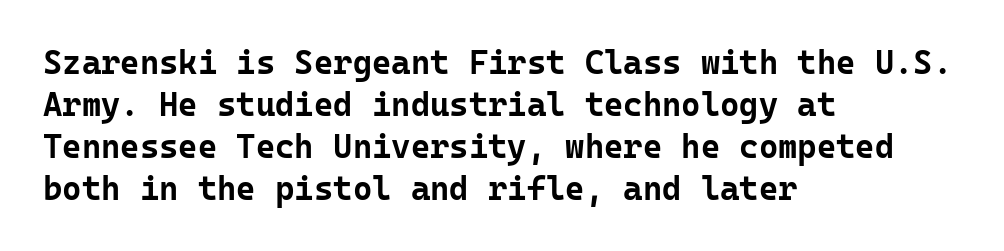
{"serif": "no", "italic": "no", "bold": "yes", "weight": "bold", "width": "normal", "stroke_contrast": "low", "x_height": "medium", "monospaced": "yes", "underline": "no", "align": "left", "line_spacing": "normal", "line_spacing_ratio": 1.27, "letter_spacing": "normal", "letter_spacing_em": 0.0, "glyph_px": 33}
